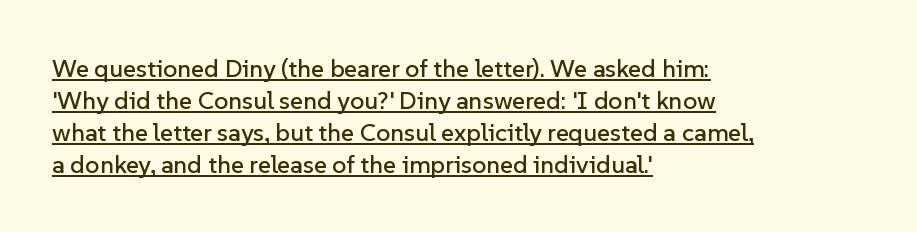
{"italic": "no", "underline": "yes", "align": "left", "line_spacing": "normal", "line_spacing_ratio": 1.28, "letter_spacing": "normal", "letter_spacing_em": 0.0, "glyph_px": 25}
